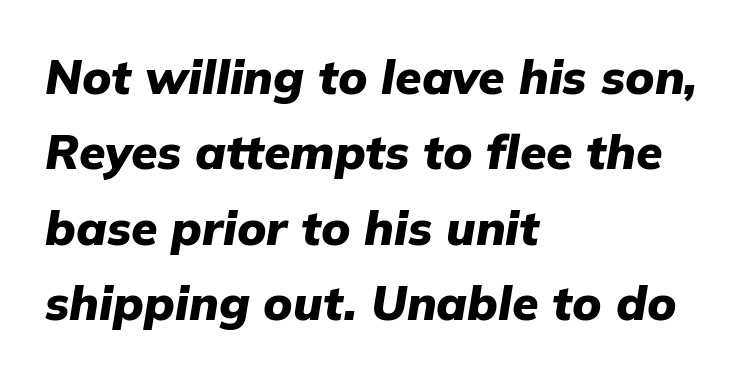
{"italic": "yes", "lean": "right", "slant_degrees": 9, "bold": "yes", "weight": "heavy", "width": "normal", "stroke_contrast": "low", "x_height": "medium", "monospaced": "no", "underline": "no", "align": "left", "line_spacing": "normal", "line_spacing_ratio": 1.57, "letter_spacing": "normal", "letter_spacing_em": 0.0, "glyph_px": 48}
